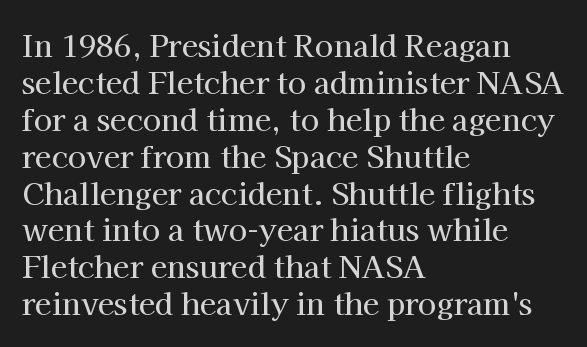
Q: Is the text italic (slanted)? A: No, it is upright.
Q: Is the typeface a serif or a sans-serif typeface? A: Serif.
Q: Is the text underlined? A: No.
Q: How is the paragraph aligned? A: Left-aligned.
Q: Is the spacing between letters normal or unusually wide? A: Normal.
Q: Width (condensed, normal, or wide)? A: Normal.
Q: Stroke contrast? A: High.
Q: x-height? A: Medium.
Q: Monospaced? A: No.
